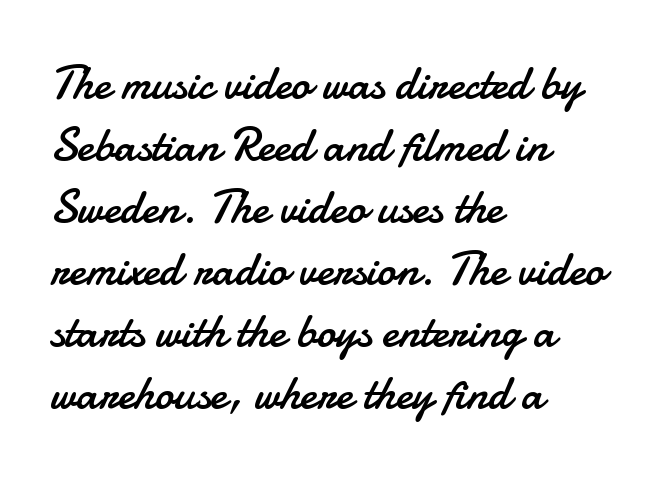
Q: Is the text bold? A: No.
Q: Is the text italic (slanted)? A: Yes.
Q: Is the typeface a serif or a sans-serif typeface? A: Sans-serif.
Q: Is the text underlined? A: No.
Q: How is the paragraph aligned? A: Left-aligned.
Q: Is the spacing between letters normal or unusually wide? A: Normal.
Q: Is the spacing between lines tight, normal or loose? A: Normal.
Q: Width (condensed, normal, or wide)? A: Normal.
Q: Stroke contrast? A: Low.
Q: x-height? A: Small.
Q: Monospaced? A: No.
